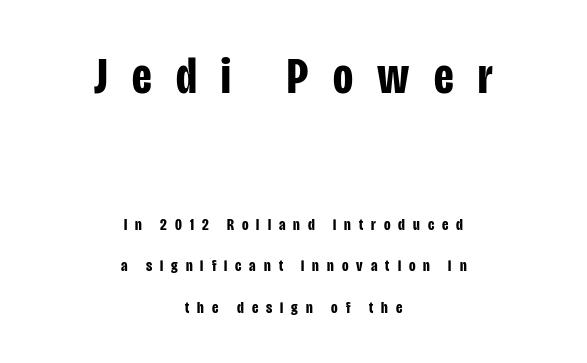
Q: Is the text bold? A: Yes.
Q: Is the text italic (slanted)? A: No, it is upright.
Q: Is the typeface a serif or a sans-serif typeface? A: Sans-serif.
Q: Is the text underlined? A: No.
Q: How is the paragraph aligned? A: Centered.
Q: Is the spacing between letters normal or unusually wide? A: Unusually wide.
Q: Is the spacing between lines tight, normal or loose? A: Loose.
Q: Which block of text is set in a larger size, the first (top) or the second (bottom)? A: The first (top) one.
Q: Width (condensed, normal, or wide)? A: Condensed.
Q: Stroke contrast? A: Low.
Q: x-height? A: Large.
Q: Monospaced? A: No.
